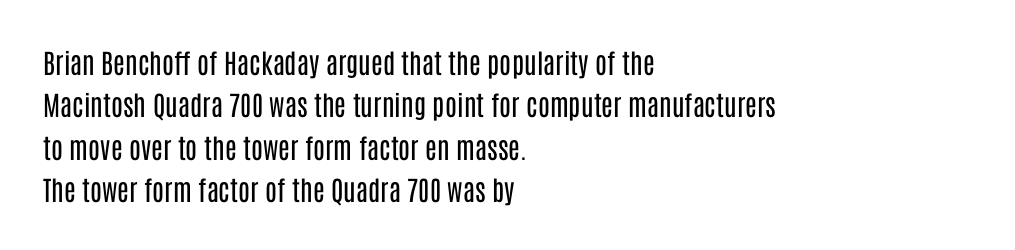
Characters follow at the spacing the type designer built in. Where is the straight margin? On the left. Weight: regular or lighter. Check the space under the baseline: it is left empty. Each new line begins a customary step beneath the previous one.
